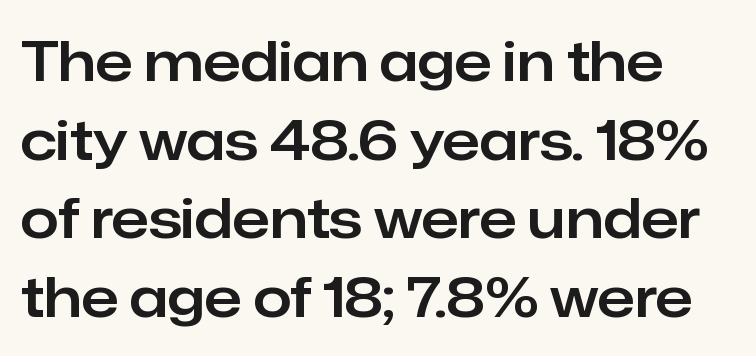
The image shows 55 px sans-serif type, upright; set normal line spacing (1.43x), normal letter spacing, not underlined; low stroke contrast and a medium x-height.
